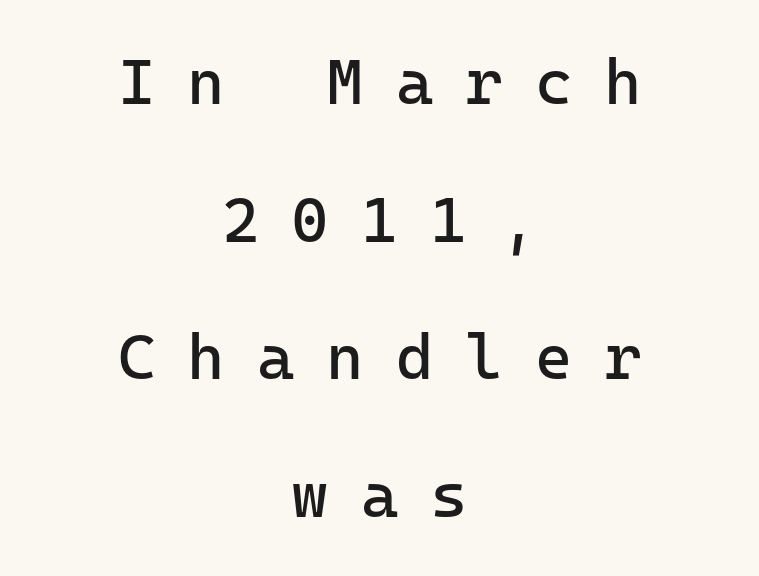
{"serif": "no", "italic": "no", "bold": "no", "weight": "regular", "width": "normal", "stroke_contrast": "low", "x_height": "medium", "monospaced": "yes", "underline": "no", "align": "center", "line_spacing": "loose", "line_spacing_ratio": 2.15, "letter_spacing": "wide", "letter_spacing_em": 0.5, "glyph_px": 64}
